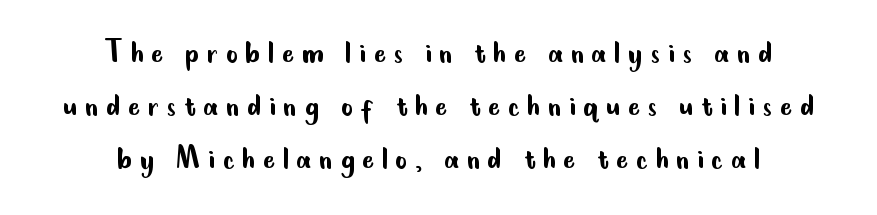
The image shows 36 px regular-weight, condensed sans-serif type, upright; set centered, normal line spacing (1.47x), unusually wide letter spacing (+0.21 em), not underlined; low stroke contrast and a small x-height.
